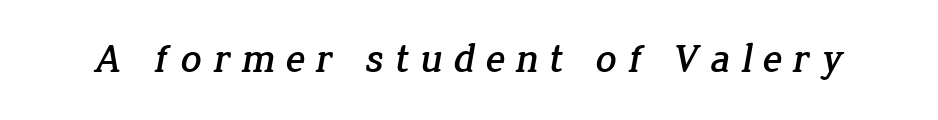
The image shows 41 px serif type; set unusually wide letter spacing (+0.25 em), not underlined; low stroke contrast and a medium x-height.
